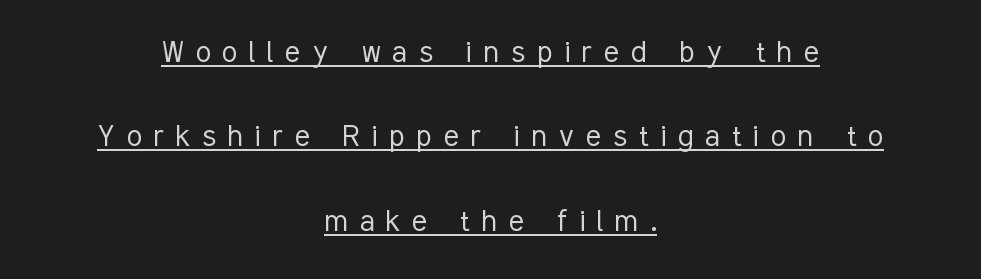
The image shows 35 px light, condensed sans-serif type, upright; set centered, loose line spacing (2.41x), unusually wide letter spacing (+0.34 em), underlined; low stroke contrast and a medium x-height.
